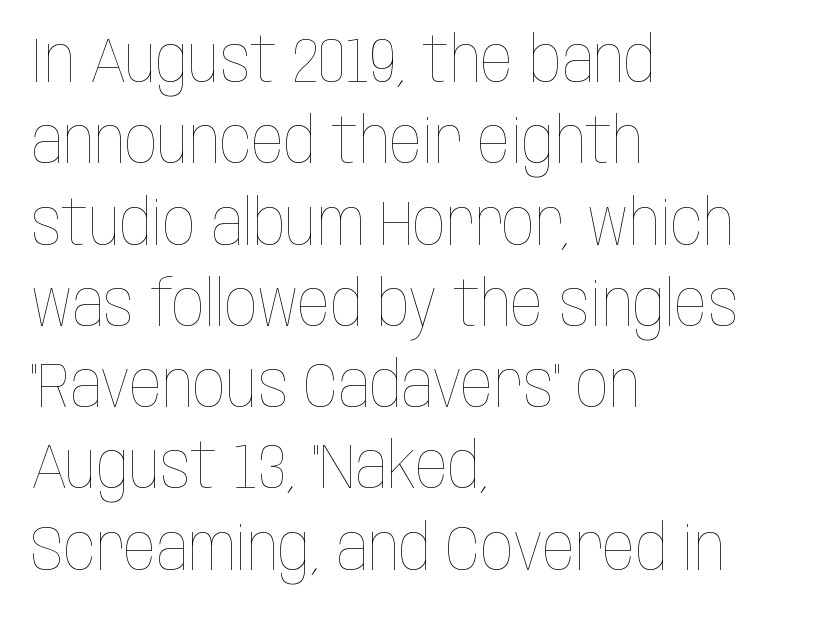
The strip under each line holds only bare page. No extra ink here — the face is not bold. Designer's note — italics off, roman on. The typesetter chose a ragged-right arrangement here. Compared with typical body copy, the letter spacing here is the same. Here the designer chose a conventional face with non-uniform glyph widths.
